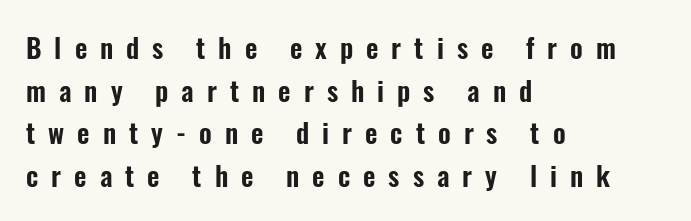
The image shows 27 px text type, upright; set left-aligned, normal line spacing (1.58x), unusually wide letter spacing (+0.48 em), not underlined.
